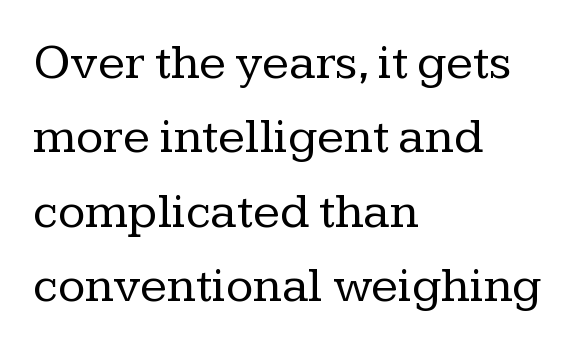
{"serif": "yes", "italic": "no", "bold": "no", "weight": "regular", "width": "normal", "stroke_contrast": "low", "x_height": "medium", "monospaced": "no", "underline": "no", "align": "left", "line_spacing": "normal", "line_spacing_ratio": 1.49, "letter_spacing": "normal", "letter_spacing_em": 0.0, "glyph_px": 50}
